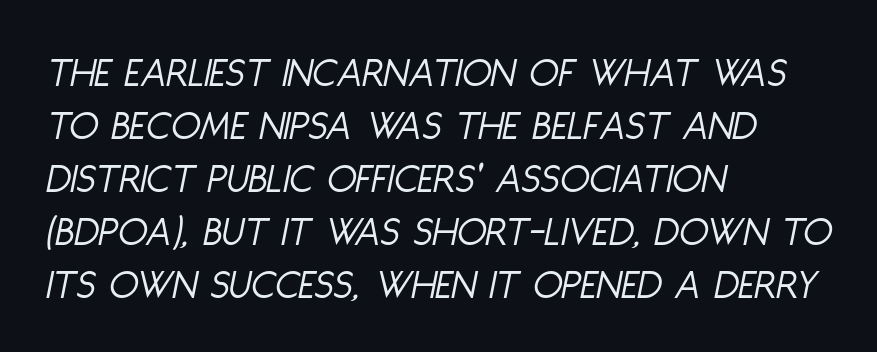
The image shows 43 px light, condensed type, italic (leaning right); set left-aligned, line spacing 1.23x, normal letter spacing, not underlined; low stroke contrast and a large x-height.
